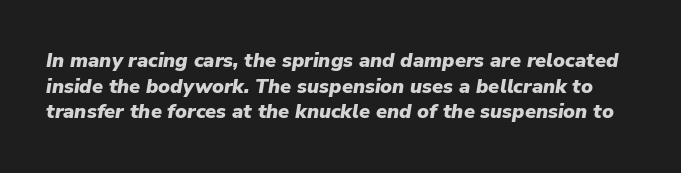
Q: Is the text bold? A: Yes.
Q: Is the text italic (slanted)? A: Yes, it leans right by about 9 degrees.
Q: Is the text underlined? A: No.
Q: Is the spacing between letters normal or unusually wide? A: Normal.
Q: Is the spacing between lines tight, normal or loose? A: Normal.
